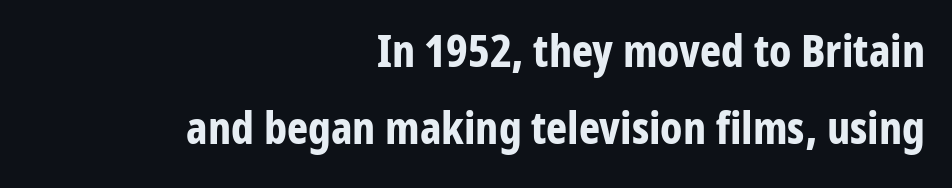
Q: Is the text bold? A: Yes.
Q: Is the text italic (slanted)? A: No, it is upright.
Q: Is the typeface a serif or a sans-serif typeface? A: Sans-serif.
Q: Is the text underlined? A: No.
Q: How is the paragraph aligned? A: Right-aligned.
Q: Is the spacing between letters normal or unusually wide? A: Normal.
Q: Width (condensed, normal, or wide)? A: Condensed.
Q: Stroke contrast? A: Low.
Q: x-height? A: Medium.
Q: Monospaced? A: No.
